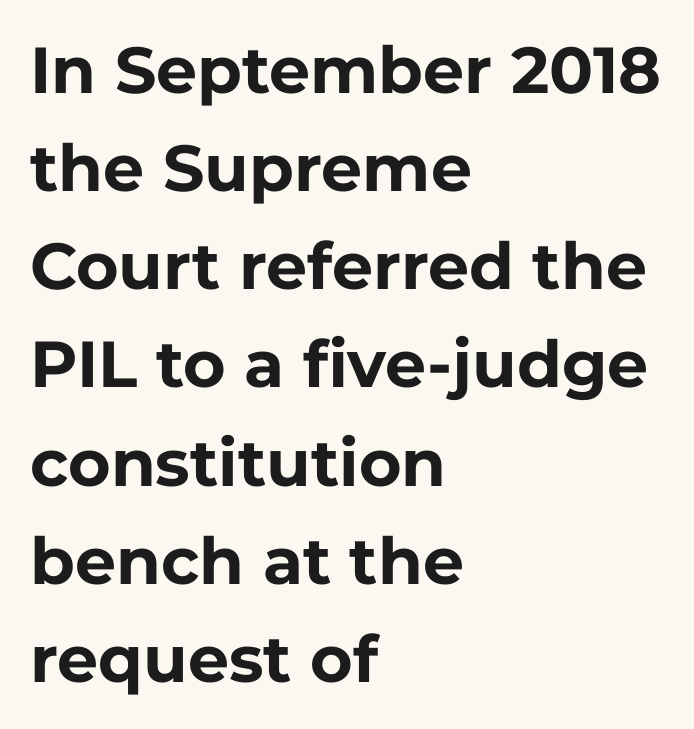
Every letter is thick-stroked: bold, no question. These lines are composed in type without serifs. Students, observe: this is what conventionally led text looks like. Italic: no, the glyphs are upright roman. Just letters on the line, the space beneath them empty.
